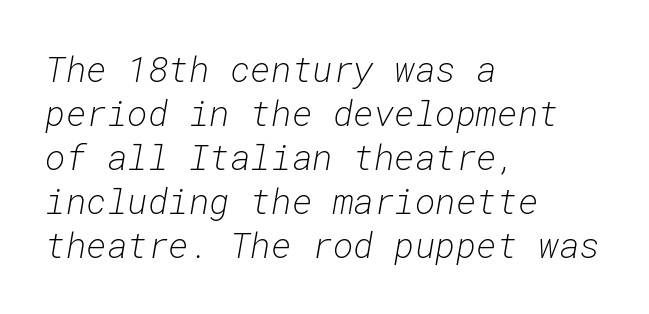
The image shows 35 px light type, italic (leaning right), monospaced; set left-aligned, normal line spacing (1.26x), normal letter spacing, not underlined; low stroke contrast and a medium x-height.
